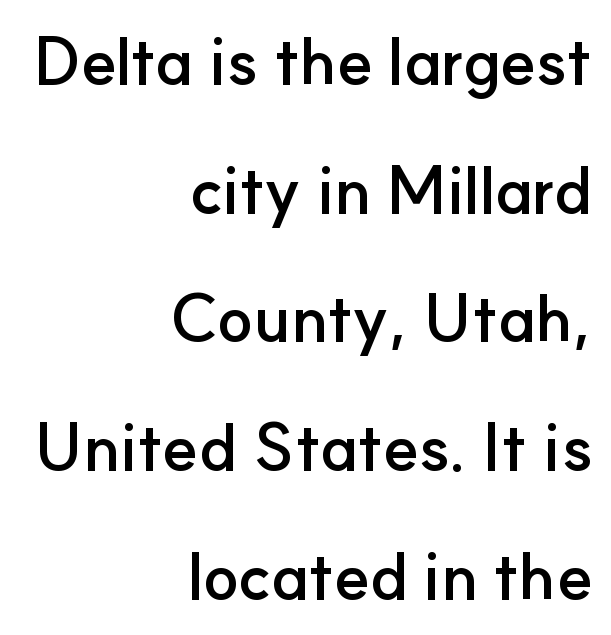
Looks like regular typesetting: each glyph gets only the width it needs. What's the leading like? Stretched, with rows far apart. This sample uses a sans-serif face. Typesetter's note: full bold, strokes at maximum text heaviness. Honestly, there is no underline to notice here at all. Standard letterfit; no display-style spreading of the glyphs.
